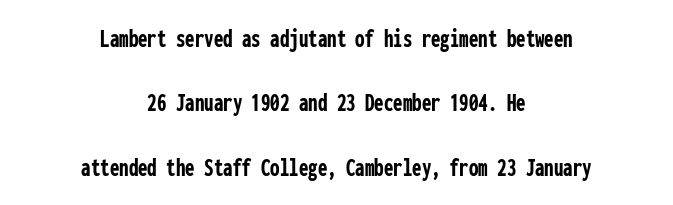
The lines are quadded center. Vertical strokes here are truly vertical. Is the letter spacing exaggerated? No — it looks like the ordinary default. Beneath every word, the page is bare. The rendering uses a bold face; every stroke is thick and dark.
